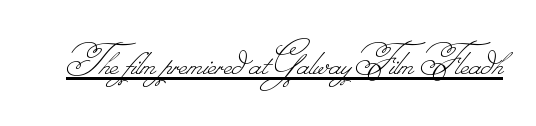
The image shows 46 px thin type; set normal letter spacing, underlined; low stroke contrast.
